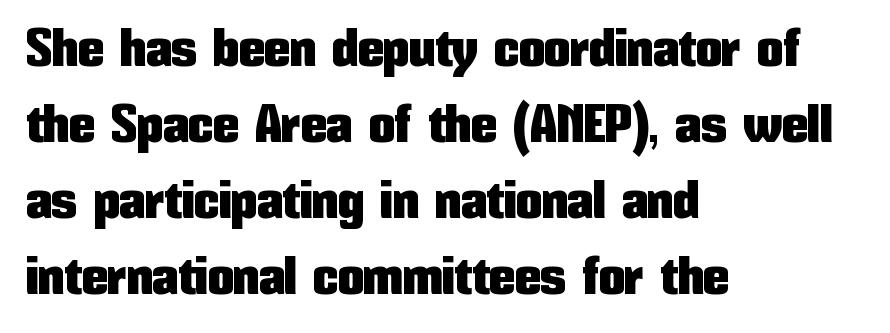
Observe the ordinary spacing: letters are neighbours, not strangers. Character widths vary here, with narrow letters taking less room than wide ones. The compositor pushed each line to the left boundary. Unlike a traditional serif, this face leaves its strokes unadorned.
